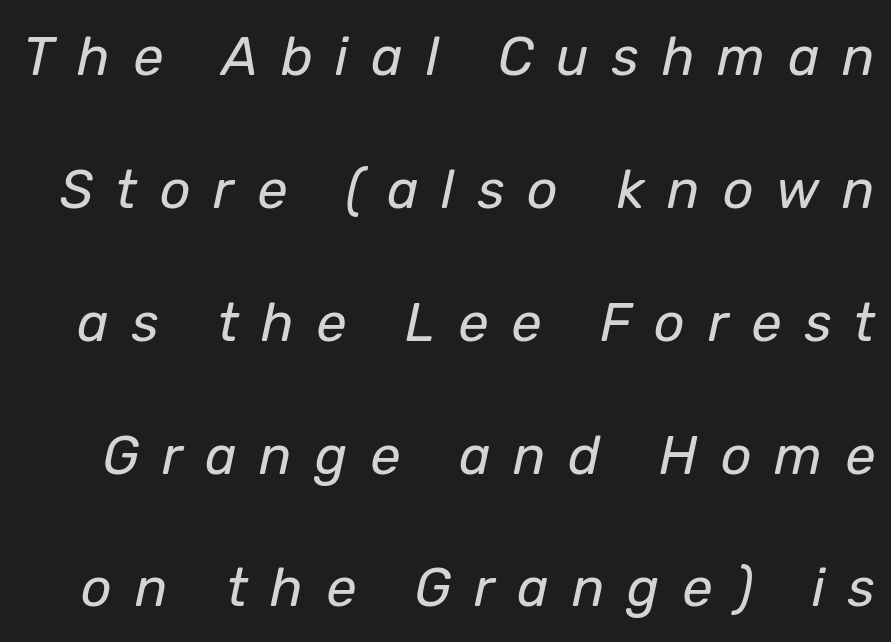
Just letters on the line, the space beneath them empty. Spacing verdict: proportional, widths tailored to each character. The typesetting does not lean heavy: it is not bold. This sample uses an oblique cut, with every glyph tilted off the vertical. There is plenty of visible air inserted between adjacent glyphs. Loosely led — the rows are spread out.
